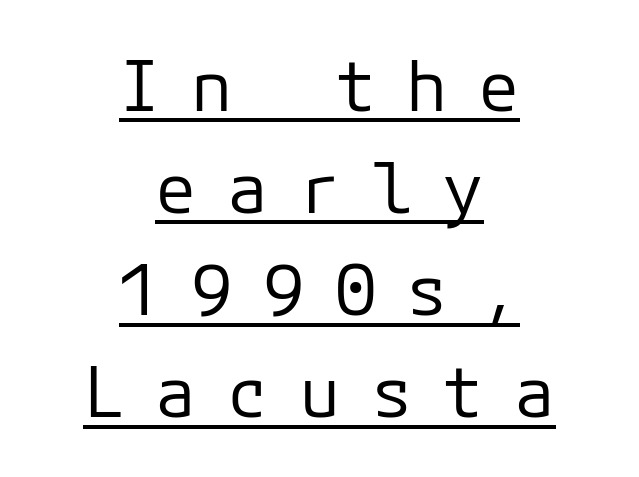
A typesetter would call this monospace, since all characters share one set width. Vertical strokes here are truly vertical. No feet cap the strokes, marking this as sans-serif type. Inter-character spacing is expanded well beyond the font's built-in metrics. Evenly set lines give the paragraph a standard silhouette. Somebody hit Ctrl+U on this one — the words are underlined.
